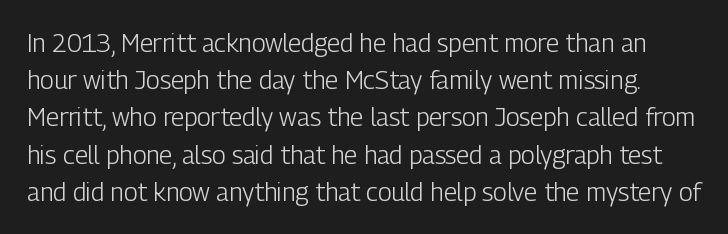
Q: Is the text bold? A: No.
Q: Is the text italic (slanted)? A: No, it is upright.
Q: Is the text underlined? A: No.
Q: Is the spacing between letters normal or unusually wide? A: Normal.
Q: Is the spacing between lines tight, normal or loose? A: Normal.
